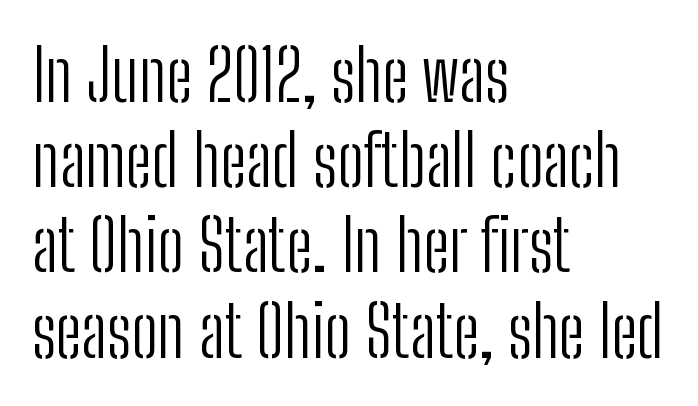
Vertical strokes here are truly vertical. Compared with typical body copy, the letter spacing here is the same. To sum up the face: it is a sans, with no serifs. Every row of glyphs begins at an identical x-position on the left.
